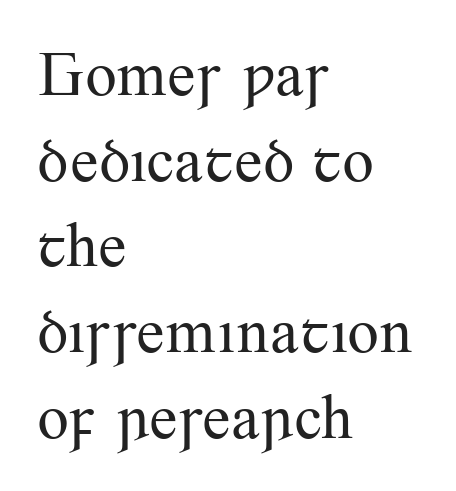
Q: Is the text bold? A: No.
Q: Is the text italic (slanted)? A: No, it is upright.
Q: Is the typeface a serif or a sans-serif typeface? A: Serif.
Q: Is the text underlined? A: No.
Q: How is the paragraph aligned? A: Left-aligned.
Q: Is the spacing between letters normal or unusually wide? A: Normal.
Q: Is the spacing between lines tight, normal or loose? A: Normal.
Q: Width (condensed, normal, or wide)? A: Normal.
Q: Stroke contrast? A: Medium.
Q: x-height? A: Small.
Q: Monospaced? A: No.
